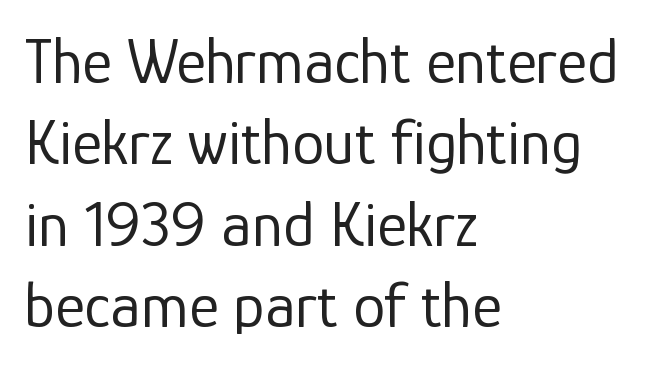
{"serif": "no", "italic": "no", "bold": "no", "weight": "regular", "width": "normal", "stroke_contrast": "low", "x_height": "medium", "monospaced": "no", "underline": "no", "align": "left", "line_spacing": "normal", "line_spacing_ratio": 1.27, "letter_spacing": "normal", "letter_spacing_em": 0.0, "glyph_px": 64}
